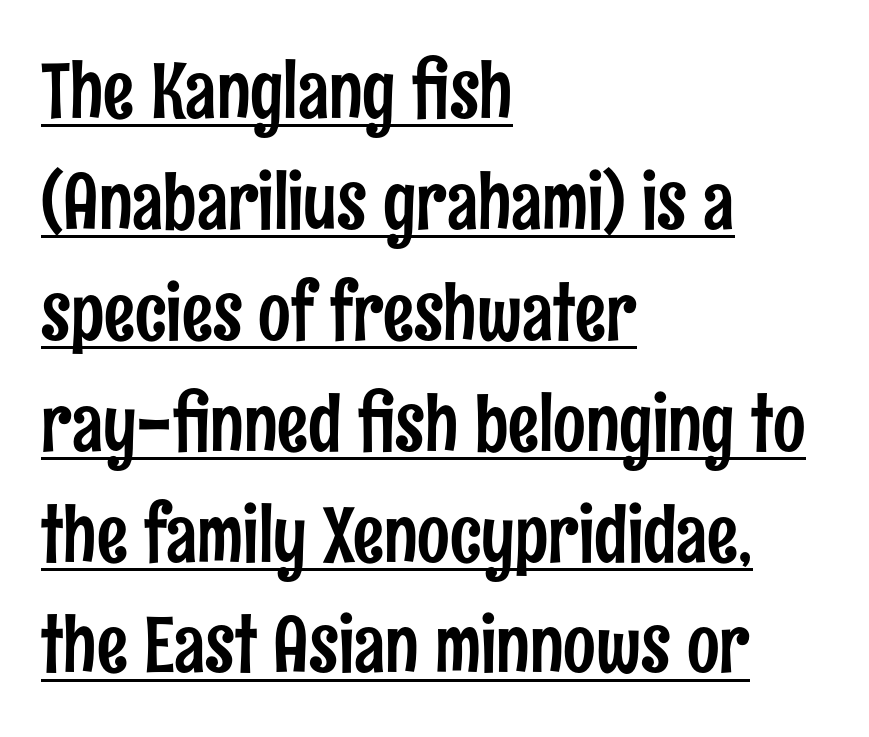
The passage shown is underscored from start to finish. These lines were composed using upright roman letters. I'd call this a sans setting — the letters go barefoot. Short note: letters normally spaced. Normally led — the rows are evenly, conventionally spaced.
